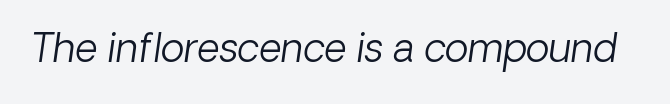
The image shows 39 px light sans-serif type; set normal letter spacing, not underlined; low stroke contrast and a medium x-height.
